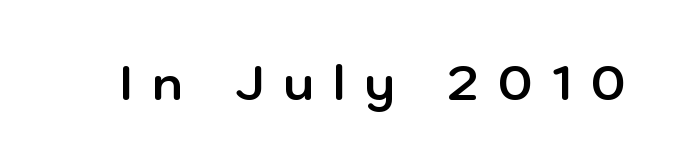
Q: Is the text bold? A: Yes.
Q: Is the text italic (slanted)? A: No, it is upright.
Q: Is the typeface a serif or a sans-serif typeface? A: Sans-serif.
Q: Is the text underlined? A: No.
Q: Is the spacing between letters normal or unusually wide? A: Unusually wide.
Q: Width (condensed, normal, or wide)? A: Normal.
Q: Stroke contrast? A: Low.
Q: x-height? A: Medium.
Q: Monospaced? A: No.
